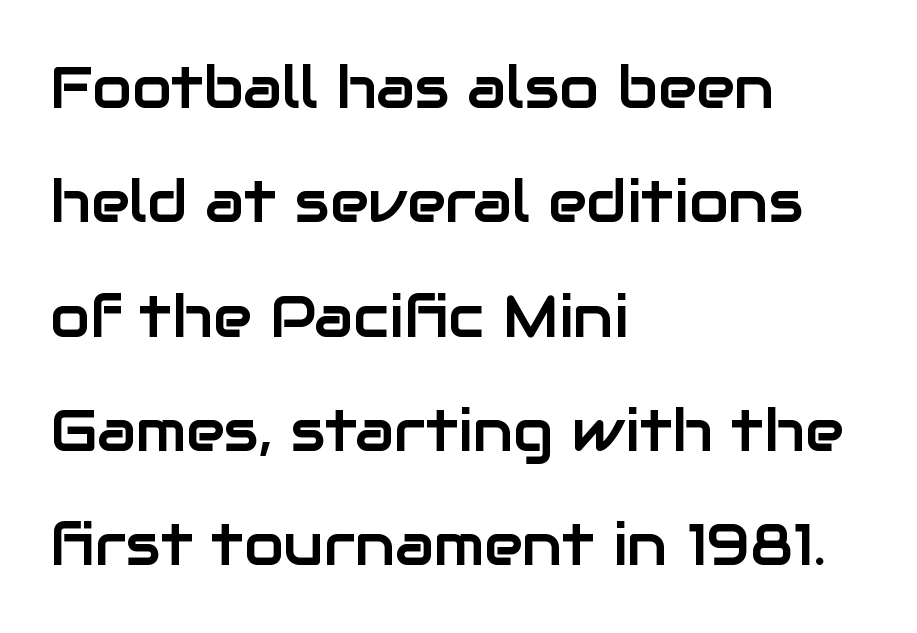
{"serif": "no", "italic": "no", "width": "normal", "stroke_contrast": "low", "x_height": "medium", "monospaced": "no", "underline": "no", "align": "left", "line_spacing": "loose", "line_spacing_ratio": 1.97, "letter_spacing": "normal", "letter_spacing_em": 0.0, "glyph_px": 58}
